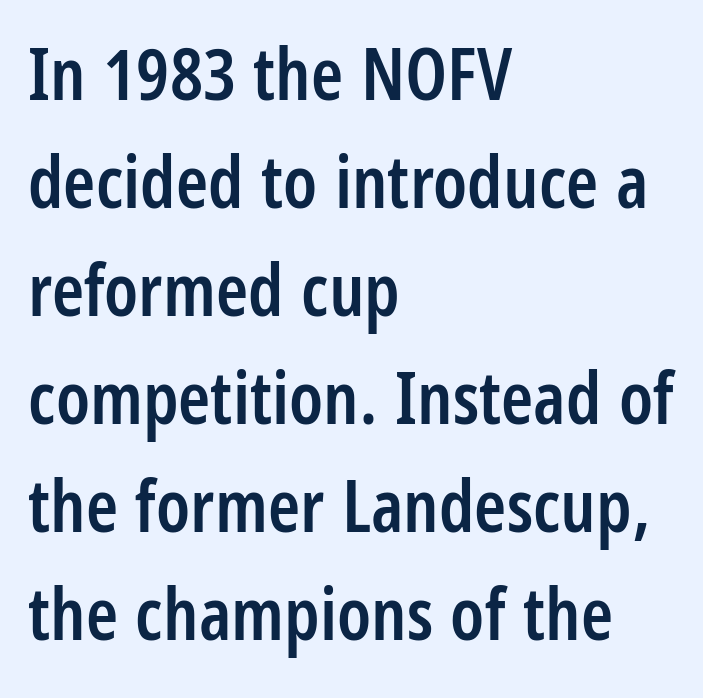
Q: Is the text bold? A: Semi-bold.
Q: Is the text italic (slanted)? A: No, it is upright.
Q: Is the typeface a serif or a sans-serif typeface? A: Sans-serif.
Q: Is the text underlined? A: No.
Q: How is the paragraph aligned? A: Left-aligned.
Q: Is the spacing between letters normal or unusually wide? A: Normal.
Q: Is the spacing between lines tight, normal or loose? A: Normal.
Q: Width (condensed, normal, or wide)? A: Condensed.
Q: Stroke contrast? A: Low.
Q: x-height? A: Large.
Q: Monospaced? A: No.
